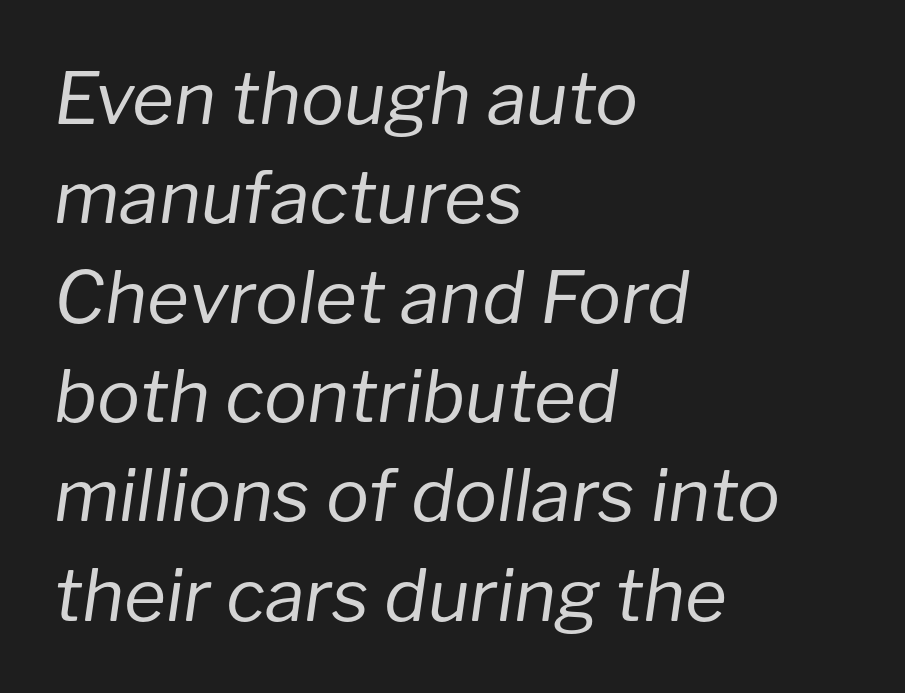
The image shows 72 px regular-weight type, italic (leaning right); set left-aligned, normal line spacing (1.38x), normal letter spacing, not underlined; low stroke contrast and a medium x-height.
